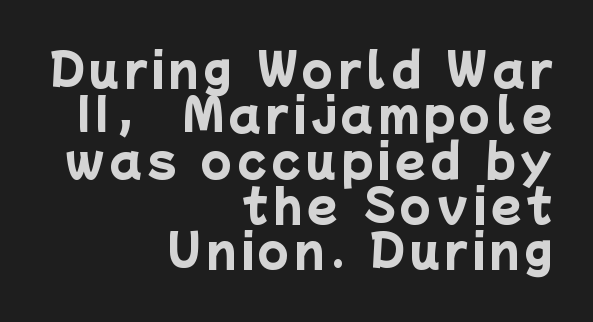
Q: Is the text bold? A: Yes.
Q: Is the typeface a serif or a sans-serif typeface? A: Sans-serif.
Q: Is the text underlined? A: No.
Q: How is the paragraph aligned? A: Right-aligned.
Q: Is the spacing between lines tight, normal or loose? A: Tight.
Q: Width (condensed, normal, or wide)? A: Normal.
Q: Stroke contrast? A: Low.
Q: x-height? A: Medium.
Q: Monospaced? A: No.
